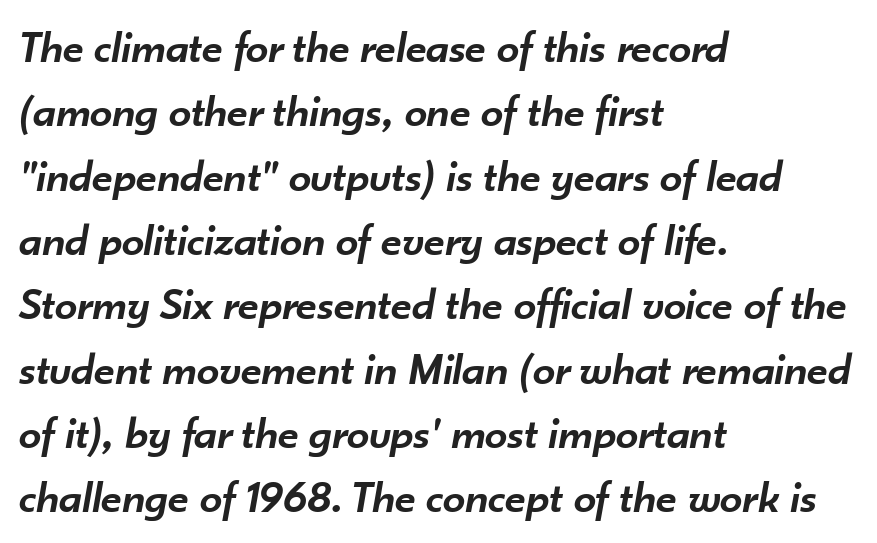
The image shows 45 px semibold type, italic (leaning right); set left-aligned, normal line spacing (1.43x), normal letter spacing, not underlined; low stroke contrast and a small x-height.
